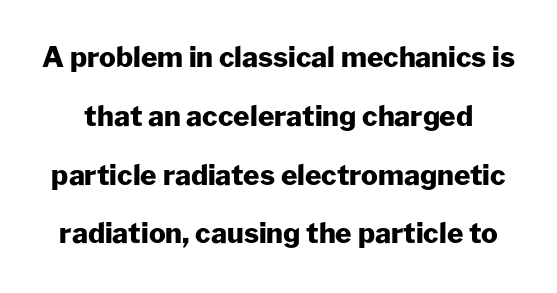
Q: Is the text bold? A: Yes.
Q: Is the text italic (slanted)? A: No, it is upright.
Q: Is the typeface a serif or a sans-serif typeface? A: Sans-serif.
Q: Is the text underlined? A: No.
Q: Is the spacing between letters normal or unusually wide? A: Normal.
Q: Is the spacing between lines tight, normal or loose? A: Loose.
Q: Width (condensed, normal, or wide)? A: Normal.
Q: Stroke contrast? A: Low.
Q: x-height? A: Medium.
Q: Monospaced? A: No.
